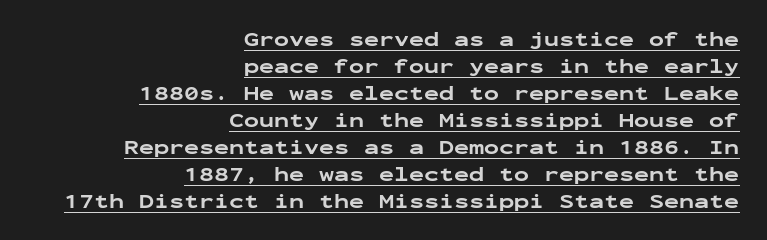
Q: Is the text bold? A: Yes.
Q: Is the text italic (slanted)? A: No, it is upright.
Q: Is the text underlined? A: Yes.
Q: How is the paragraph aligned? A: Right-aligned.
Q: Is the spacing between letters normal or unusually wide? A: Normal.
Q: Is the spacing between lines tight, normal or loose? A: Normal.
